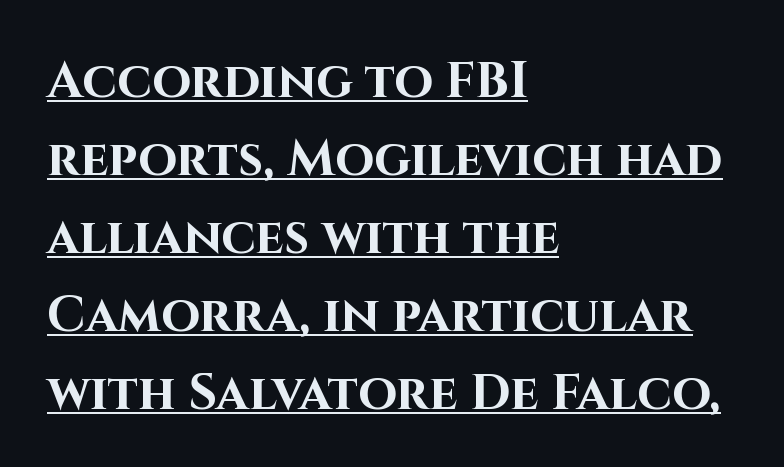
Q: Is the text bold? A: Yes.
Q: Is the text italic (slanted)? A: No, it is upright.
Q: Is the typeface a serif or a sans-serif typeface? A: Sans-serif.
Q: Is the text underlined? A: Yes.
Q: How is the paragraph aligned? A: Left-aligned.
Q: Is the spacing between letters normal or unusually wide? A: Normal.
Q: Is the spacing between lines tight, normal or loose? A: Normal.
Q: Width (condensed, normal, or wide)? A: Normal.
Q: Stroke contrast? A: High.
Q: x-height? A: Large.
Q: Monospaced? A: No.
